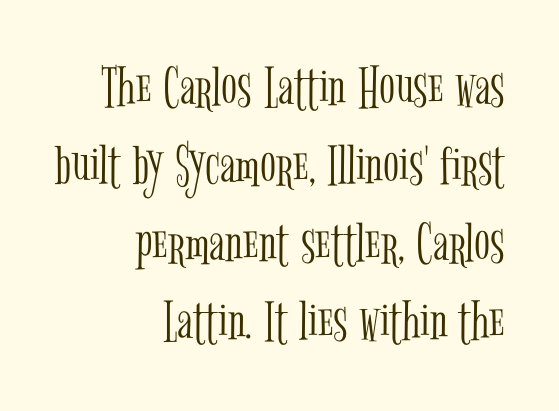
Q: Is the text bold? A: No.
Q: Is the text italic (slanted)? A: No, it is upright.
Q: Is the typeface a serif or a sans-serif typeface? A: Serif.
Q: Is the text underlined? A: No.
Q: How is the paragraph aligned? A: Right-aligned.
Q: Is the spacing between letters normal or unusually wide? A: Normal.
Q: Is the spacing between lines tight, normal or loose? A: Normal.
Q: Width (condensed, normal, or wide)? A: Condensed.
Q: Stroke contrast? A: Low.
Q: x-height? A: Medium.
Q: Monospaced? A: No.
